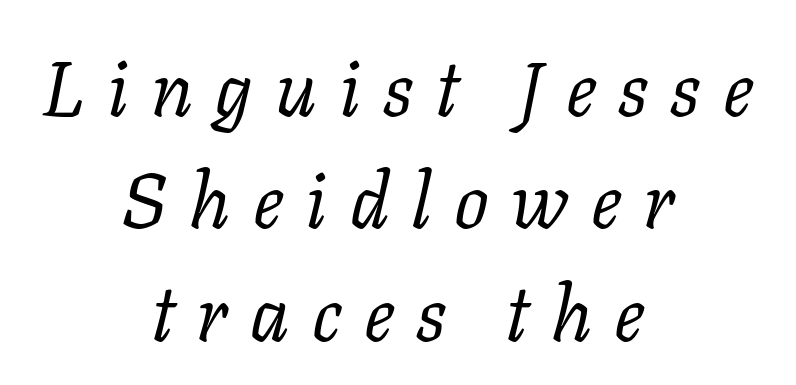
Observe the lean: these are italic letterforms. Typographically, this falls in the serif category. Unbolded letterforms with no extra heft. Glance below the letters and you will spot only blank space.
